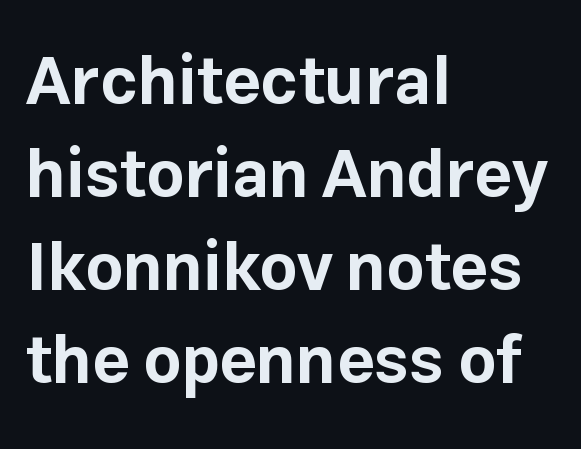
The image shows 66 px bold sans-serif type, upright; set left-aligned, normal line spacing (1.41x), normal letter spacing, not underlined; low stroke contrast and a medium x-height.
